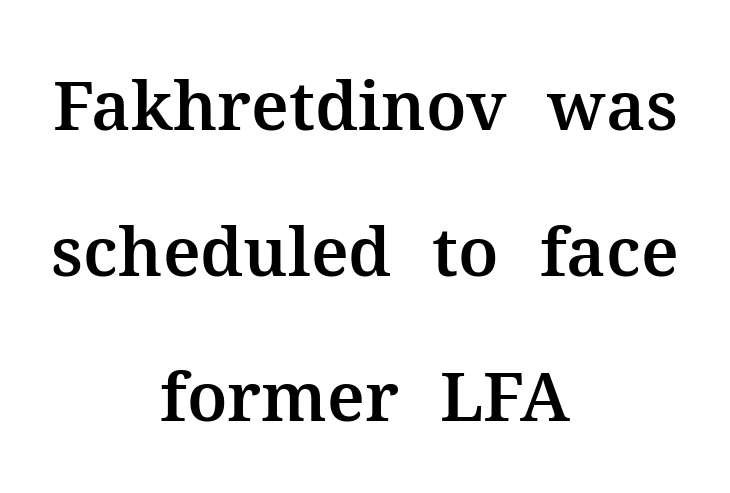
Q: Is the text italic (slanted)? A: No, it is upright.
Q: Is the typeface a serif or a sans-serif typeface? A: Serif.
Q: Is the text underlined? A: No.
Q: How is the paragraph aligned? A: Centered.
Q: Is the spacing between letters normal or unusually wide? A: Normal.
Q: Is the spacing between lines tight, normal or loose? A: Loose.
Q: Width (condensed, normal, or wide)? A: Normal.
Q: Stroke contrast? A: Medium.
Q: x-height? A: Medium.
Q: Monospaced? A: No.
